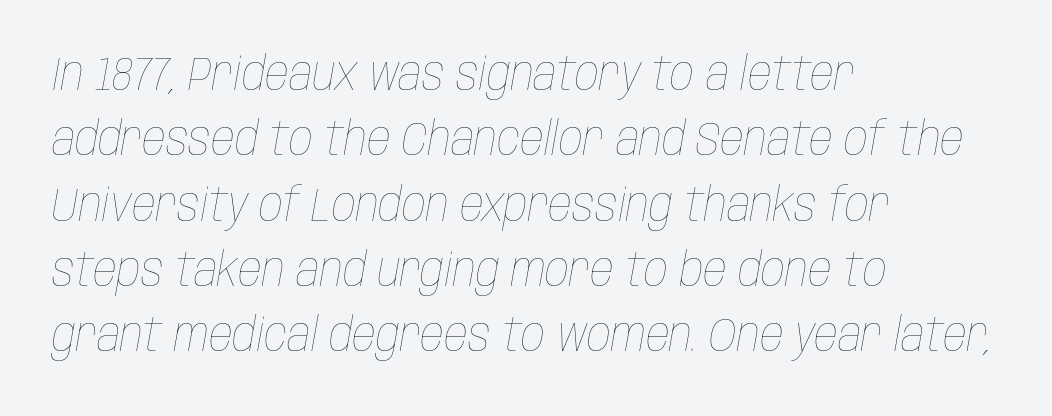
{"italic": "yes", "lean": "right", "slant_degrees": 10, "bold": "no", "weight": "thin", "width": "condensed", "stroke_contrast": "low", "x_height": "large", "monospaced": "no", "underline": "no", "align": "left", "line_spacing": "normal", "line_spacing_ratio": 1.39, "letter_spacing": "normal", "letter_spacing_em": 0.0, "glyph_px": 47}
